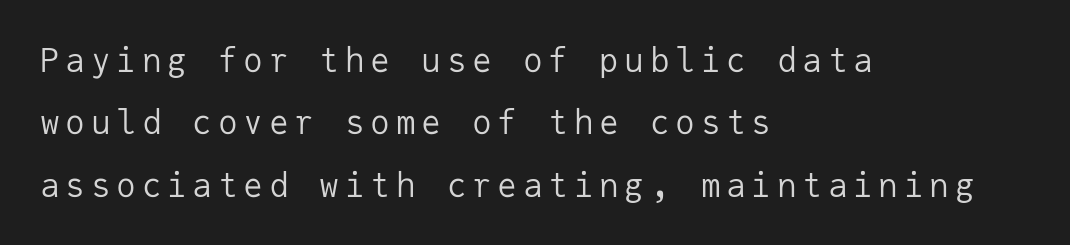
The image shows 33 px regular-weight sans-serif type, upright, monospaced; set left-aligned, line spacing 1.89x, not underlined; low stroke contrast and a medium x-height.
